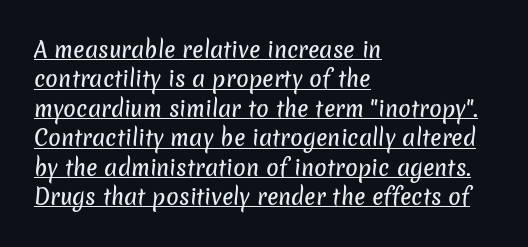
Q: Is the text underlined? A: Yes.
Q: How is the paragraph aligned? A: Left-aligned.
Q: Is the spacing between letters normal or unusually wide? A: Normal.
Q: Is the spacing between lines tight, normal or loose? A: Normal.
